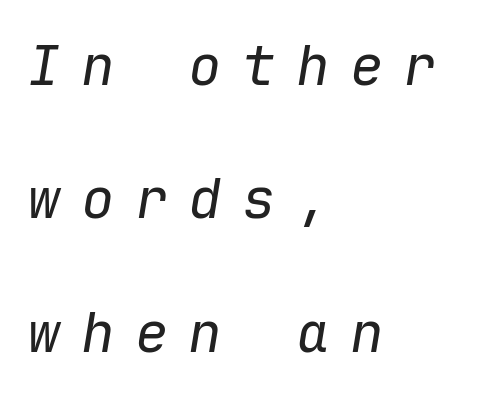
{"italic": "yes", "lean": "right", "slant_degrees": 9, "bold": "no", "weight": "regular", "width": "normal", "stroke_contrast": "low", "x_height": "medium", "monospaced": "yes", "underline": "no", "align": "left", "line_spacing": "loose", "line_spacing_ratio": 2.38, "letter_spacing": "wide", "letter_spacing_em": 0.36, "glyph_px": 56}
